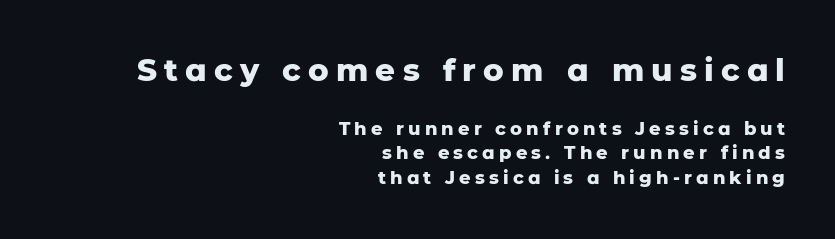
The string is rendered with underlining switched off. Each glyph is drawn with heavy, bold strokes. A typesetter would call this proportional, since set widths differ per character. Reading down the column, the eye jumps a familiar distance to each next line. This sample is right-justified, so line beginnings fall wherever the words allow.
